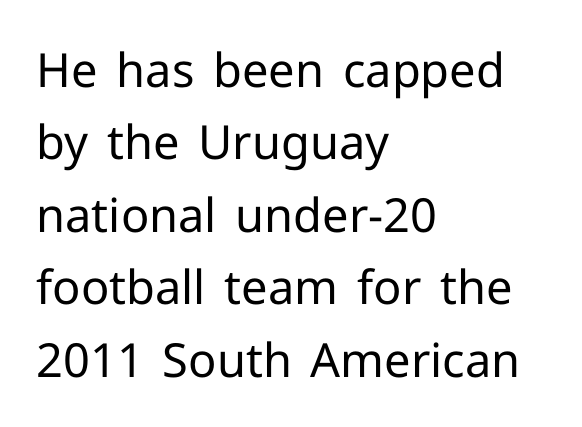
The image shows 47 px regular-weight sans-serif type, upright; set left-aligned, normal line spacing (1.54x), normal letter spacing, not underlined; low stroke contrast and a medium x-height.
